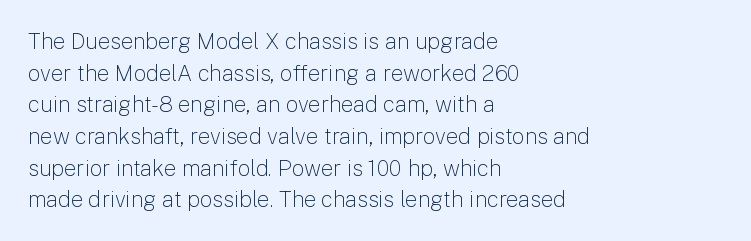
{"italic": "no", "bold": "no", "underline": "no", "align": "left", "line_spacing": "normal", "line_spacing_ratio": 1.44, "letter_spacing": "normal", "letter_spacing_em": 0.0, "glyph_px": 22}
